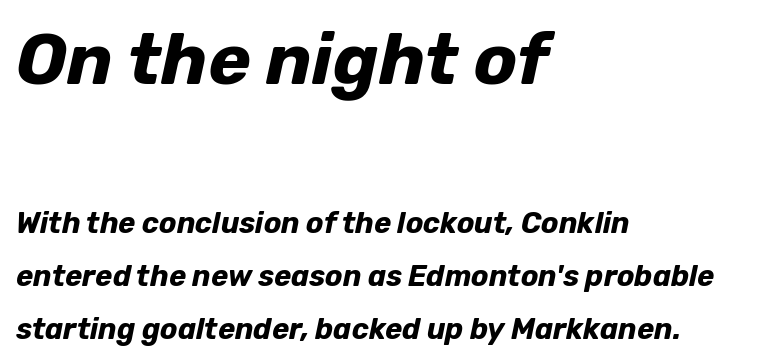
{"italic": "yes", "lean": "right", "slant_degrees": 12, "bold": "yes", "weight": "bold", "width": "normal", "stroke_contrast": "low", "x_height": "medium", "monospaced": "no", "underline": "no", "align": "left", "line_spacing_ratio": 1.83, "letter_spacing": "normal", "letter_spacing_em": 0.0, "larger_block": "first", "size_ratio": 2.48, "glyph_px": 72}
